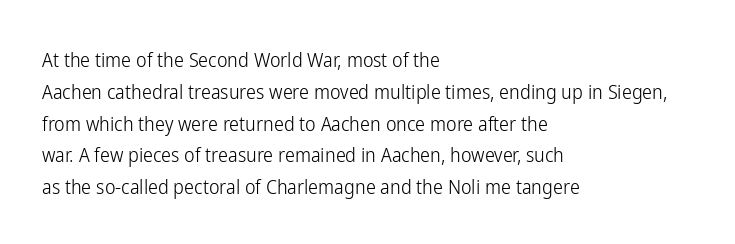
The image shows 20 px text type, upright; set left-aligned, normal line spacing (1.59x), normal letter spacing, not underlined.
